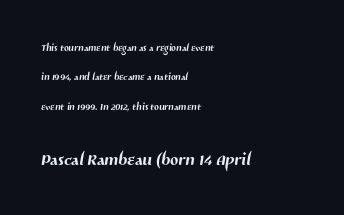
{"underline": "no", "align": "left", "line_spacing": "loose", "line_spacing_ratio": 2.1, "letter_spacing": "normal", "letter_spacing_em": 0.0, "larger_block": "second", "size_ratio": 1.71, "glyph_px": 24}
